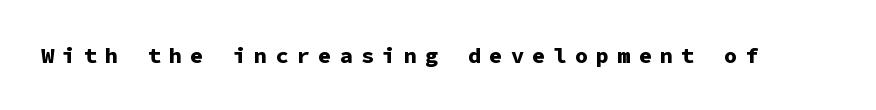
Vertical strokes here are truly vertical. The area under the type is left untouched. The rendering inserts visible extra space after every character. Chunky letters — that's bold for sure.
